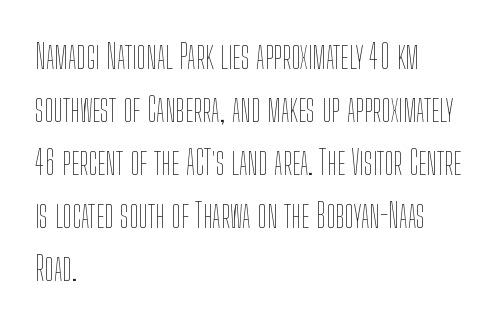
The image shows 34 px thin, condensed type, upright; set left-aligned, normal line spacing (1.56x), normal letter spacing, not underlined; low stroke contrast and a medium x-height.
